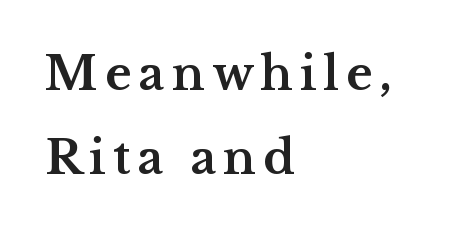
The image shows 46 px bold, wide serif type, upright; set left-aligned, line spacing 1.83x, not underlined; medium stroke contrast and a medium x-height.
